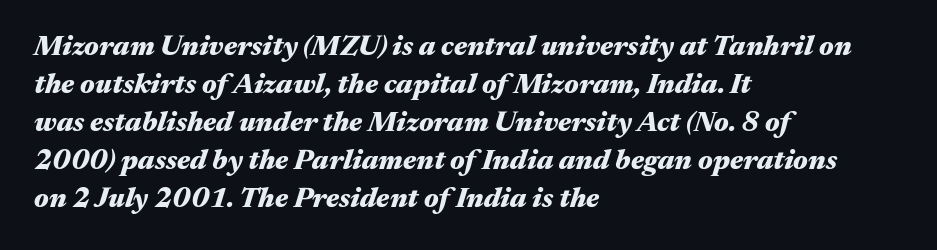
{"italic": "yes", "lean": "right", "slant_degrees": 17, "bold": "yes", "weight": "heavy", "width": "wide", "stroke_contrast": "medium", "x_height": "medium", "monospaced": "no", "underline": "no", "align": "left", "line_spacing": "normal", "line_spacing_ratio": 1.36, "letter_spacing": "normal", "letter_spacing_em": 0.0, "glyph_px": 28}
